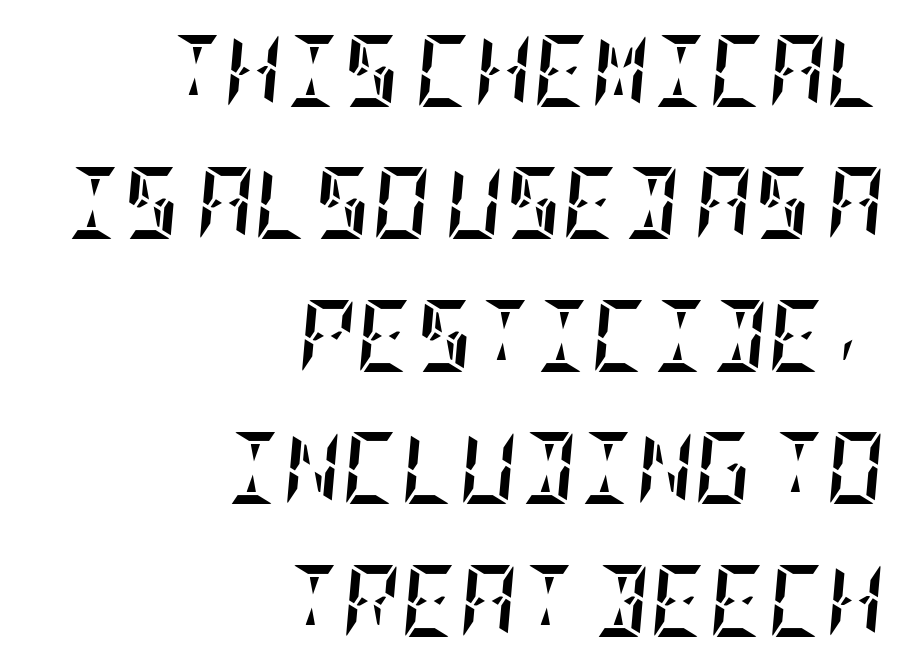
{"italic": "yes", "lean": "right", "slant_degrees": 5, "bold": "yes", "weight": "semibold", "width": "condensed", "stroke_contrast": "low", "x_height": "large", "underline": "no", "align": "right", "line_spacing_ratio": 1.84, "letter_spacing": "normal", "letter_spacing_em": 0.0, "glyph_px": 72}
